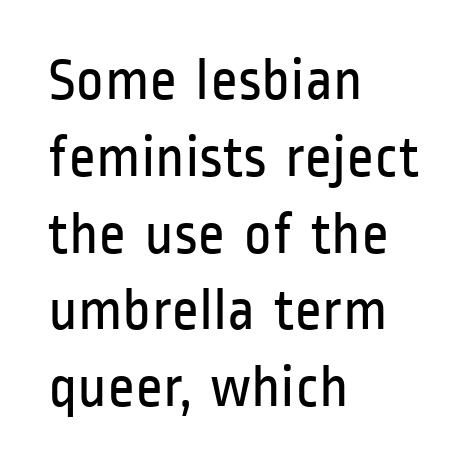
{"serif": "no", "italic": "no", "bold": "no", "weight": "regular", "width": "condensed", "stroke_contrast": "low", "x_height": "medium", "monospaced": "no", "underline": "no", "align": "left", "line_spacing": "normal", "line_spacing_ratio": 1.28, "letter_spacing": "normal", "letter_spacing_em": 0.0, "glyph_px": 60}
